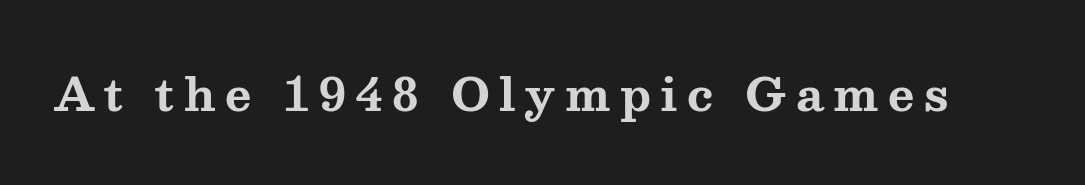
The axis of the letterforms is exactly vertical. Each glyph is drawn with heavy, bold strokes. Loose tracking; the words dissolve into strings of separated letters. Words float on clear page, feet unadorned.
